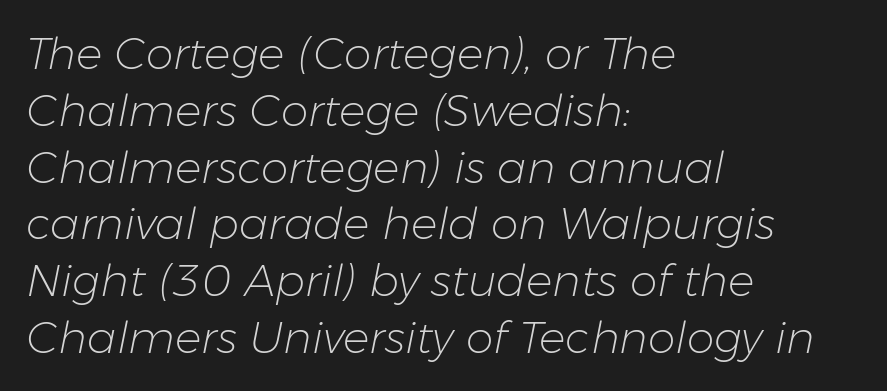
Q: Is the text bold? A: No.
Q: Is the text italic (slanted)? A: Yes, it leans right by about 11 degrees.
Q: Is the text underlined? A: No.
Q: How is the paragraph aligned? A: Left-aligned.
Q: Is the spacing between letters normal or unusually wide? A: Normal.
Q: Is the spacing between lines tight, normal or loose? A: Normal.
Q: Width (condensed, normal, or wide)? A: Normal.
Q: Stroke contrast? A: Low.
Q: x-height? A: Medium.
Q: Monospaced? A: No.
